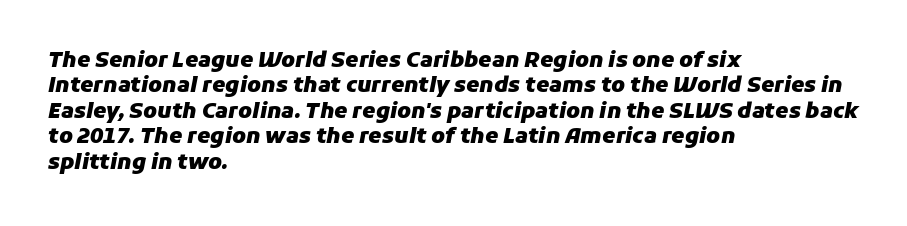
Heavy-handed strokes throughout: this text is bold. Slant detected: the letters are inclined. Here the glyphs are tracked normally, forming tight word shapes. The words here are not underlined.
